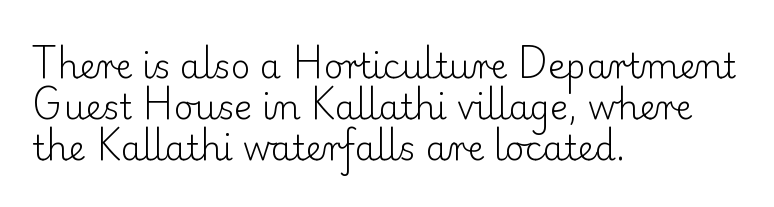
{"italic": "no", "bold": "no", "weight": "light", "width": "normal", "stroke_contrast": "low", "x_height": "small", "monospaced": "no", "underline": "no", "align": "left", "line_spacing_ratio": 1.2, "letter_spacing": "normal", "letter_spacing_em": 0.0, "glyph_px": 34}
